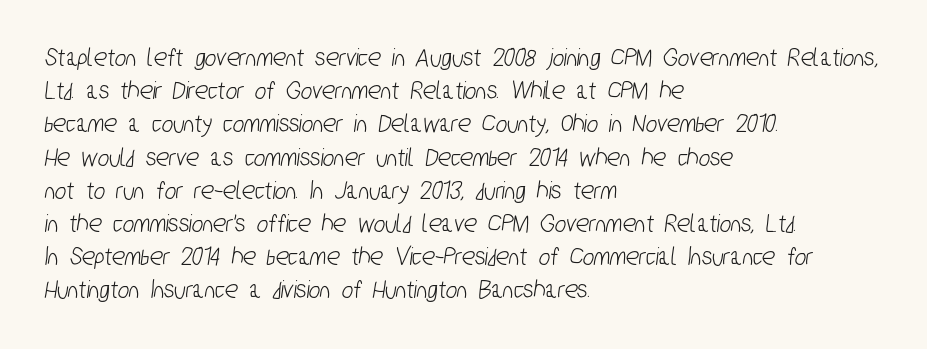
The face used here is rendered with its standard letterfit. Descender tails drop into unmarked territory. The setting favours the left margin, as ordinary paragraphs usually do.
